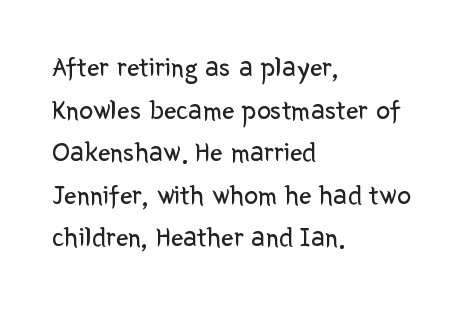
Tracking value appears to be zero — textbook default spacing. Alignment: flush left. In terms of letterform style, serifs are entirely absent. The weight tops out at a normal text grade.
